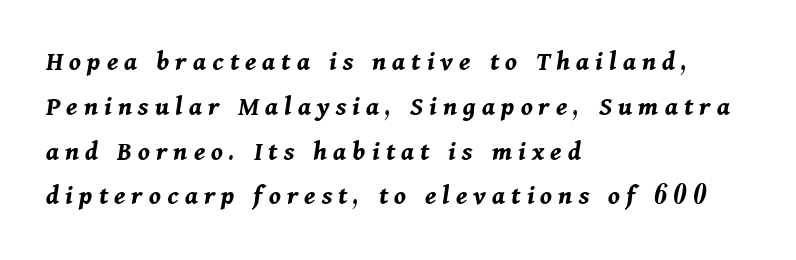
The string is rendered with underlining switched off. Do the characters align in a grid? No, the font is proportional. If you measured baseline to baseline, you'd find a middling distance. Look at the stroke-to-counter ratio: heavy, a bold. Line starts are locked; line ends wander. The glyphs look as if they've been sheared to an angle.
